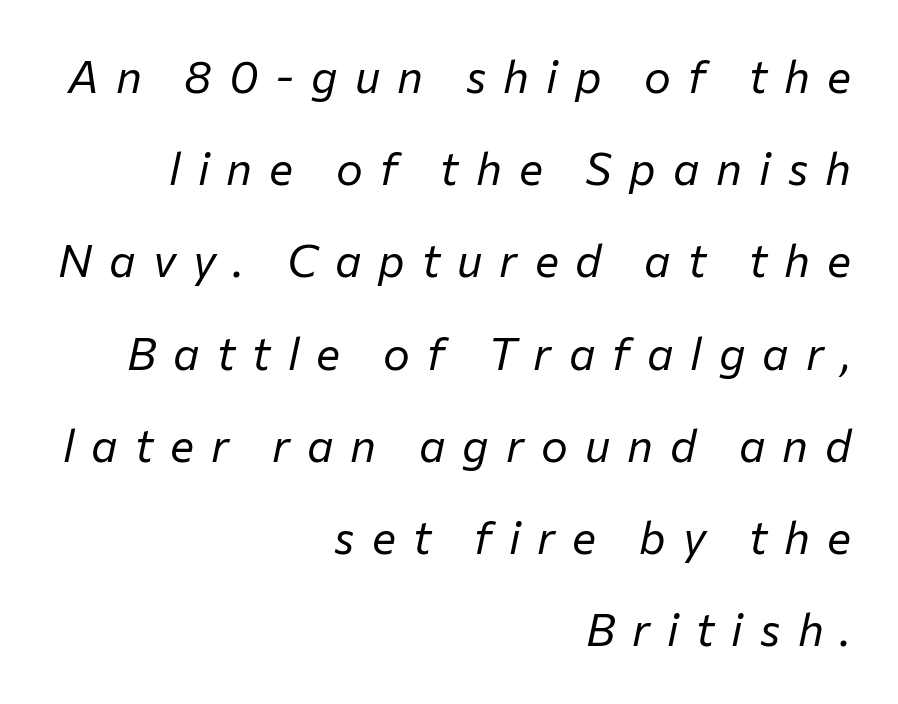
Q: Is the text bold? A: No.
Q: Is the text italic (slanted)? A: Yes, it leans right by about 12 degrees.
Q: Is the text underlined? A: No.
Q: How is the paragraph aligned? A: Right-aligned.
Q: Is the spacing between letters normal or unusually wide? A: Unusually wide.
Q: Is the spacing between lines tight, normal or loose? A: Loose.
Q: Width (condensed, normal, or wide)? A: Normal.
Q: Stroke contrast? A: Low.
Q: x-height? A: Medium.
Q: Monospaced? A: No.
